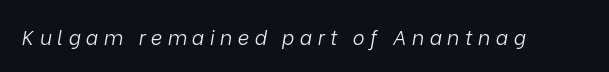
{"italic": "yes", "lean": "right", "slant_degrees": 9, "bold": "no", "underline": "no", "letter_spacing": "wide", "letter_spacing_em": 0.27, "glyph_px": 20}
